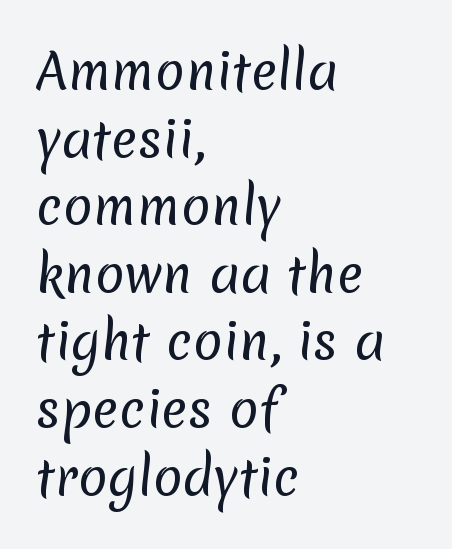
The image shows 49 px regular-weight sans-serif type; set left-aligned, normal line spacing (1.38x), normal letter spacing, not underlined; low stroke contrast and a medium x-height.
